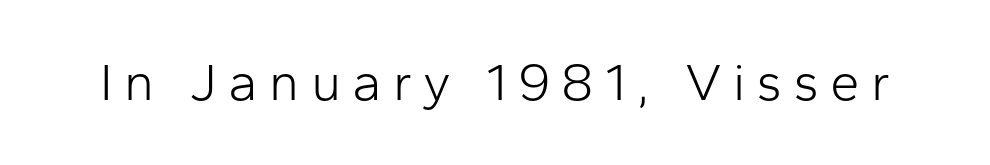
This sample uses an upright cut, with every glyph sitting square on the baseline. Here the designer chose a conventional face with non-uniform glyph widths. No letter is thick-stroked: the sample isn't bold. In terms of letterspacing, this is a distinctly airy, spread setting.
